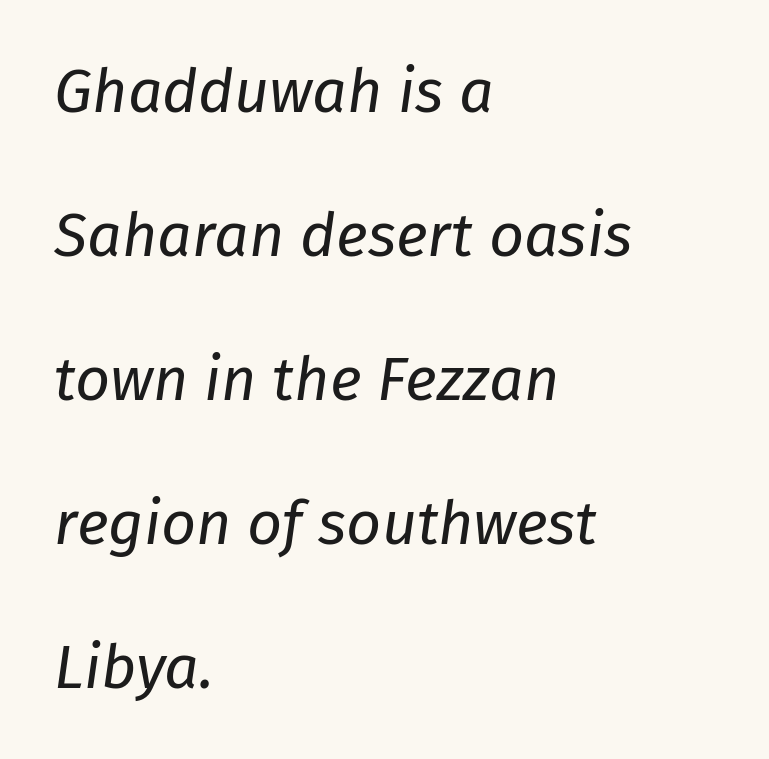
The image shows 61 px regular-weight type, italic (leaning right); set left-aligned, loose line spacing (2.36x), normal letter spacing, not underlined; low stroke contrast and a medium x-height.
